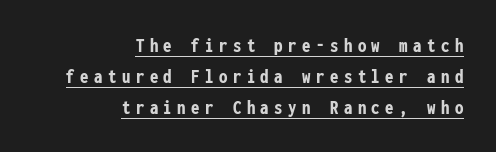
The image shows 21 px bold type, upright; set right-aligned, normal line spacing (1.48x), unusually wide letter spacing (+0.26 em), underlined.
